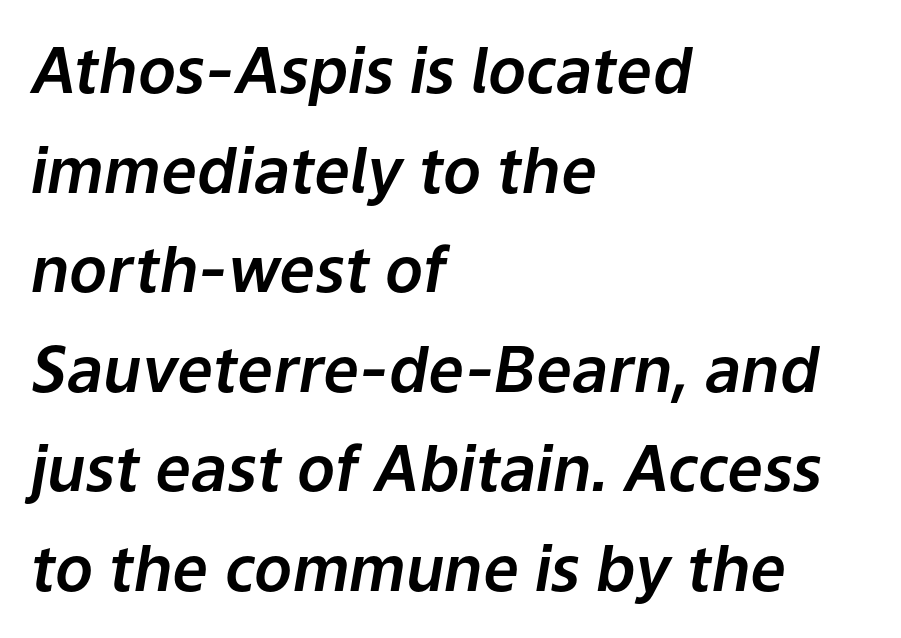
An italicized treatment has been applied to the whole sample. Varying glyph widths throughout — classic text-font behaviour. Successive baselines arrive at the customary interval. The passage shown is not underscored anywhere. These lines keep a tight, regular rhythm from letter to letter. Typeset ragged right — the left edge is the straight one.
